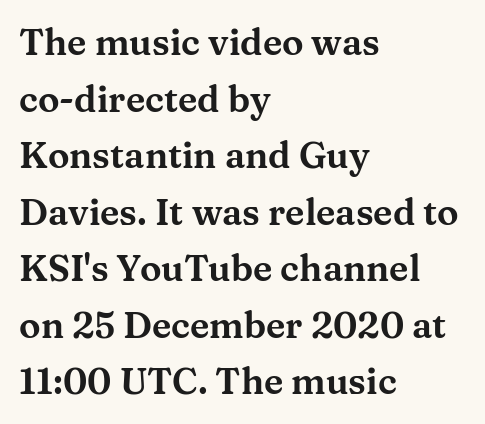
Q: Is the text italic (slanted)? A: No, it is upright.
Q: Is the typeface a serif or a sans-serif typeface? A: Serif.
Q: Is the text underlined? A: No.
Q: How is the paragraph aligned? A: Left-aligned.
Q: Is the spacing between letters normal or unusually wide? A: Normal.
Q: Is the spacing between lines tight, normal or loose? A: Normal.
Q: Width (condensed, normal, or wide)? A: Wide.
Q: Stroke contrast? A: Medium.
Q: x-height? A: Medium.
Q: Monospaced? A: No.
